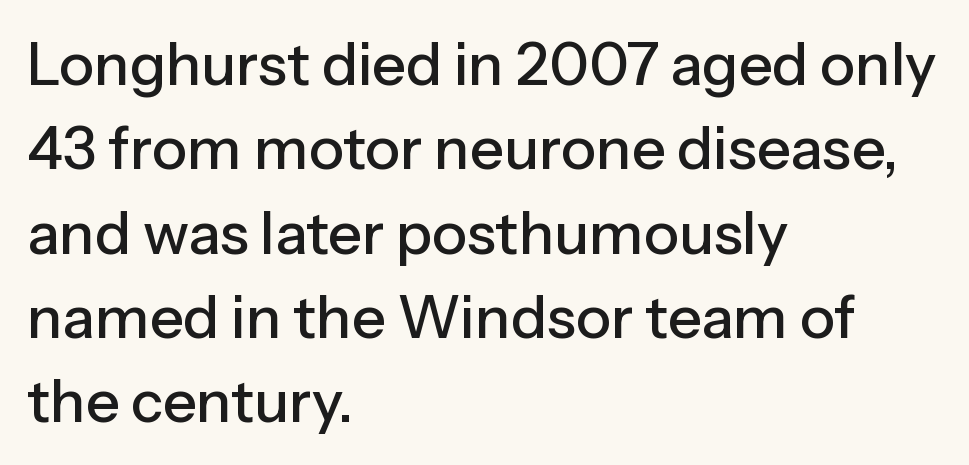
The image shows 59 px sans-serif type, upright; set left-aligned, normal line spacing (1.43x), normal letter spacing, not underlined; low stroke contrast and a medium x-height.
